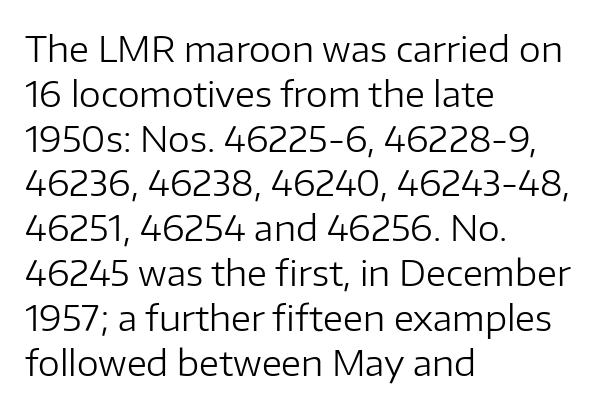
The image shows 35 px regular-weight sans-serif type, upright; set left-aligned, normal line spacing (1.28x), normal letter spacing, not underlined; low stroke contrast and a medium x-height.
